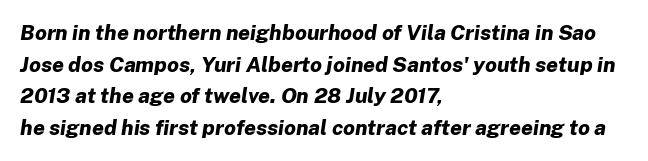
{"italic": "yes", "lean": "right", "slant_degrees": 8, "bold": "yes", "underline": "no", "align": "left", "line_spacing": "normal", "line_spacing_ratio": 1.51, "letter_spacing": "normal", "letter_spacing_em": 0.0, "glyph_px": 21}
